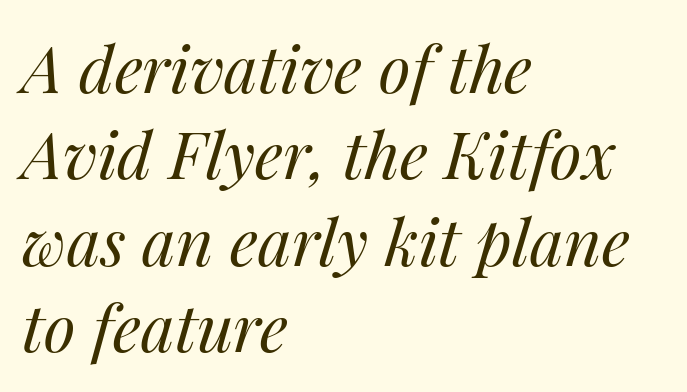
Q: Is the text bold? A: No.
Q: Is the text italic (slanted)? A: Yes, it leans right by about 14 degrees.
Q: Is the text underlined? A: No.
Q: How is the paragraph aligned? A: Left-aligned.
Q: Is the spacing between letters normal or unusually wide? A: Normal.
Q: Is the spacing between lines tight, normal or loose? A: Normal.
Q: Width (condensed, normal, or wide)? A: Normal.
Q: Stroke contrast? A: Medium.
Q: x-height? A: Medium.
Q: Monospaced? A: No.
